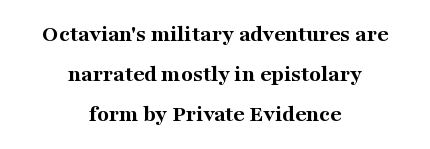
The strip under each line holds only bare page. What stands out about the letter spacing? Nothing — it is the standard amount. The block of text has a typical density, with ordinary space between rows. The font is running at its bold setting. Where is the straight margin? There isn't one; the lines are centered.
